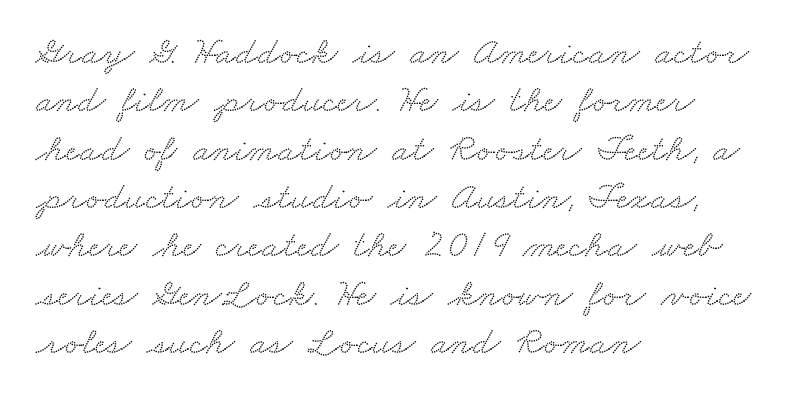
The image shows 39 px wide serif type; set left-aligned, line spacing 1.24x, normal letter spacing, not underlined; medium stroke contrast and a small x-height.
